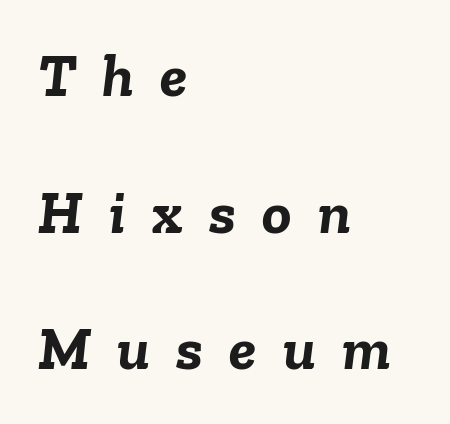
How would I describe the line gaps? Wide and relaxed. Letter spacing: wide. A classic flush-left, rag-right setting is used for this passage. Do the characters align in a grid? No, the font is proportional.
